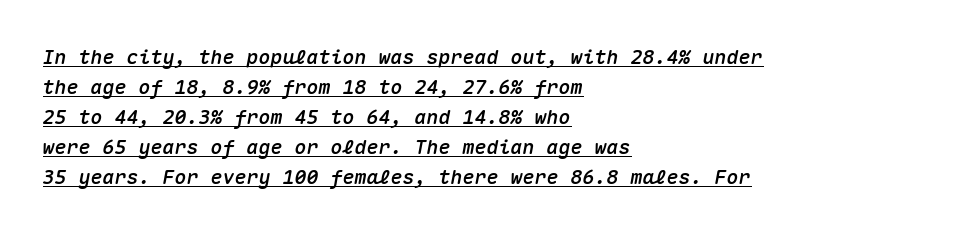
{"italic": "yes", "lean": "right", "slant_degrees": 10, "underline": "yes", "align": "left", "line_spacing": "normal", "line_spacing_ratio": 1.5, "letter_spacing": "normal", "letter_spacing_em": 0.0, "glyph_px": 20}
